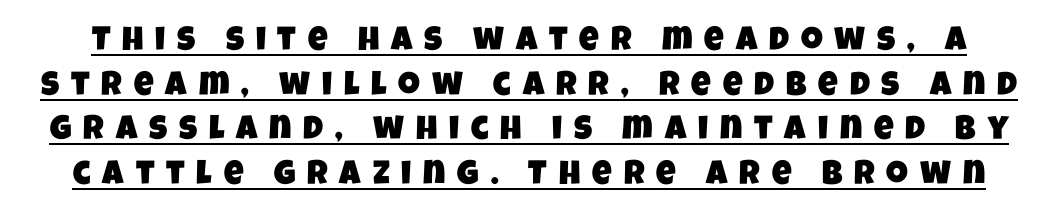
{"serif": "no", "width": "condensed", "stroke_contrast": "low", "x_height": "large", "monospaced": "no", "underline": "yes", "line_spacing": "normal", "line_spacing_ratio": 1.31, "letter_spacing": "wide", "letter_spacing_em": 0.35, "glyph_px": 34}
